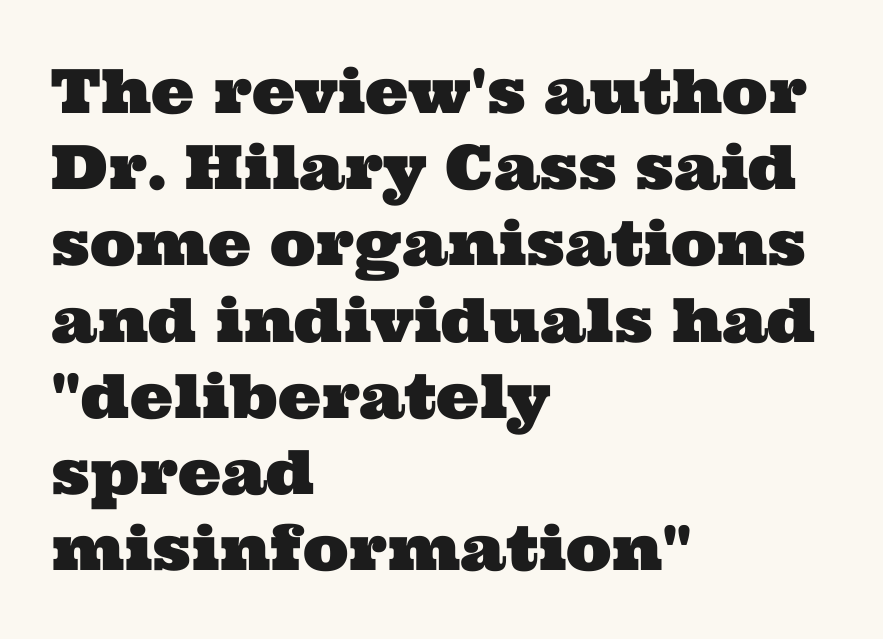
Look at the tracking — it's just the regular setting, nothing added. Visually the block forms a straight wall on the left and a jagged coastline on the right. Looks like regular typesetting: each glyph gets only the width it needs. The specimen omits any rule beneath the text block's lines. You can tell from the footed stems that serif type was used.
